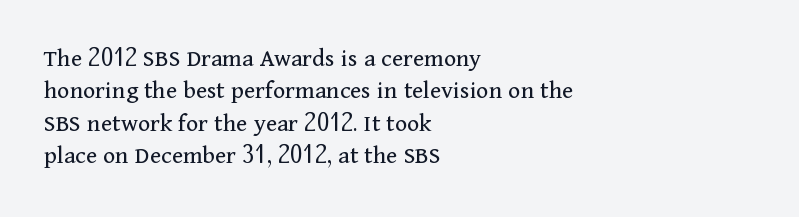
Q: Is the text bold? A: No.
Q: Is the text italic (slanted)? A: No, it is upright.
Q: Is the text underlined? A: No.
Q: How is the paragraph aligned? A: Left-aligned.
Q: Is the spacing between letters normal or unusually wide? A: Normal.
Q: Is the spacing between lines tight, normal or loose? A: Normal.
